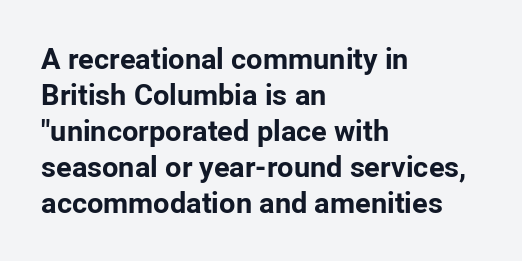
{"serif": "no", "italic": "no", "bold": "yes", "weight": "bold", "width": "normal", "stroke_contrast": "low", "x_height": "medium", "monospaced": "no", "underline": "no", "align": "left", "line_spacing_ratio": 1.24, "letter_spacing": "normal", "letter_spacing_em": 0.0, "glyph_px": 29}
